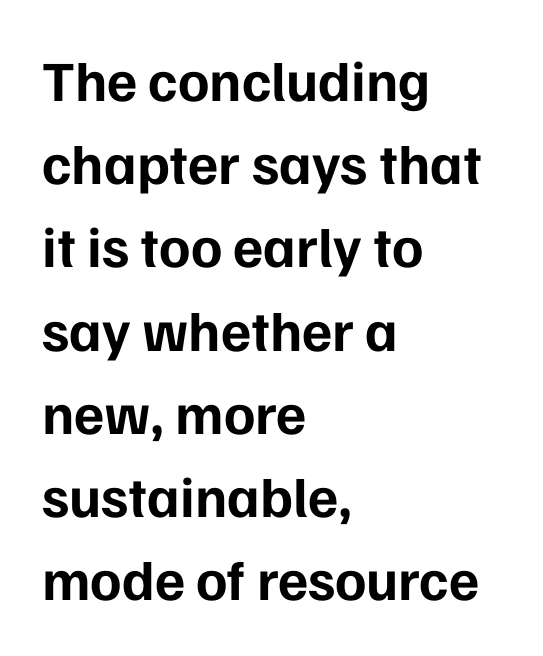
Q: Is the text bold? A: Yes.
Q: Is the text italic (slanted)? A: No, it is upright.
Q: Is the typeface a serif or a sans-serif typeface? A: Sans-serif.
Q: Is the text underlined? A: No.
Q: How is the paragraph aligned? A: Left-aligned.
Q: Is the spacing between letters normal or unusually wide? A: Normal.
Q: Is the spacing between lines tight, normal or loose? A: Normal.
Q: Width (condensed, normal, or wide)? A: Normal.
Q: Stroke contrast? A: Low.
Q: x-height? A: Medium.
Q: Monospaced? A: No.
